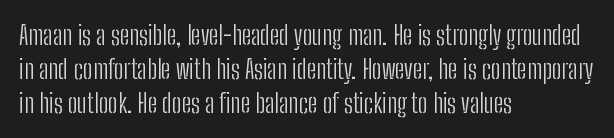
The image shows 26 px text type, upright; set left-aligned, normal line spacing (1.3x), normal letter spacing, not underlined.
